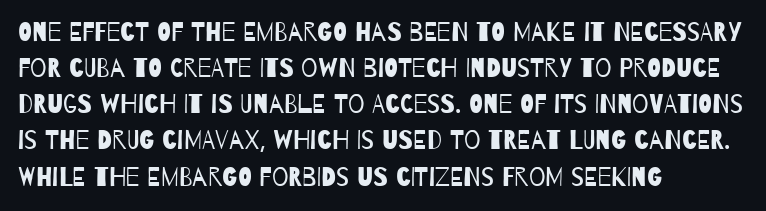
The image shows 26 px text type; set left-aligned, normal line spacing (1.39x), normal letter spacing, not underlined.
